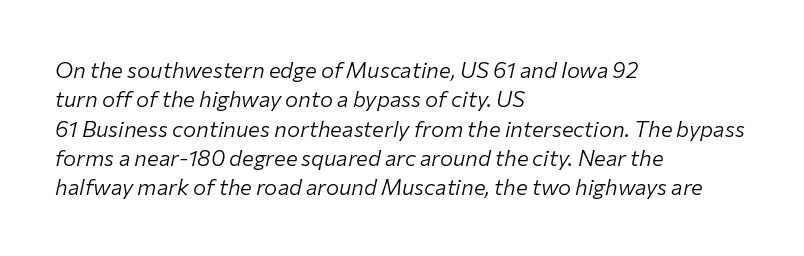
{"italic": "yes", "lean": "right", "slant_degrees": 12, "bold": "no", "underline": "no", "align": "left", "line_spacing": "normal", "line_spacing_ratio": 1.33, "letter_spacing": "normal", "letter_spacing_em": 0.0, "glyph_px": 22}
